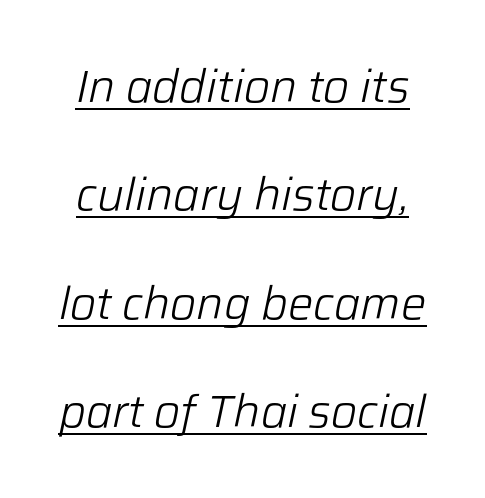
Q: Is the text bold? A: No.
Q: Is the text italic (slanted)? A: Yes, it leans right by about 12 degrees.
Q: Is the text underlined? A: Yes.
Q: Is the spacing between letters normal or unusually wide? A: Normal.
Q: Is the spacing between lines tight, normal or loose? A: Loose.
Q: Width (condensed, normal, or wide)? A: Normal.
Q: Stroke contrast? A: Low.
Q: x-height? A: Medium.
Q: Monospaced? A: No.
